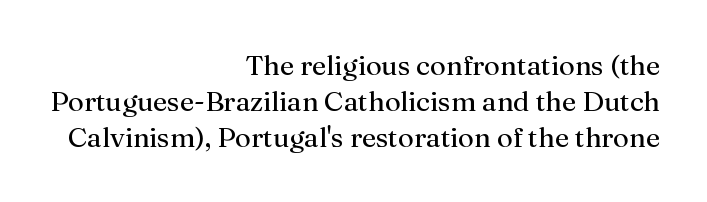
{"serif": "yes", "italic": "no", "bold": "no", "weight": "regular", "width": "normal", "stroke_contrast": "medium", "x_height": "medium", "monospaced": "no", "underline": "no", "align": "right", "line_spacing": "normal", "line_spacing_ratio": 1.28, "letter_spacing": "normal", "letter_spacing_em": 0.0, "glyph_px": 28}
